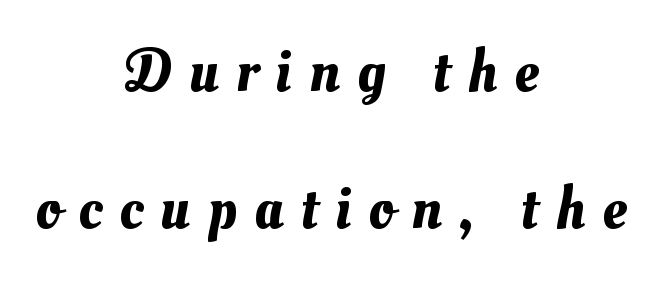
Q: Is the text underlined? A: No.
Q: How is the paragraph aligned? A: Centered.
Q: Is the spacing between letters normal or unusually wide? A: Unusually wide.
Q: Is the spacing between lines tight, normal or loose? A: Loose.
Q: Width (condensed, normal, or wide)? A: Normal.
Q: Stroke contrast? A: Medium.
Q: x-height? A: Small.
Q: Monospaced? A: No.
